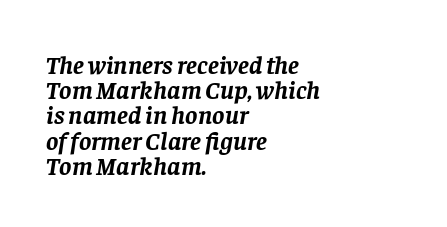
Q: Is the text bold? A: Yes.
Q: Is the text italic (slanted)? A: Yes, it leans right by about 8 degrees.
Q: Is the text underlined? A: No.
Q: How is the paragraph aligned? A: Left-aligned.
Q: Is the spacing between letters normal or unusually wide? A: Normal.
Q: Is the spacing between lines tight, normal or loose? A: Tight.
